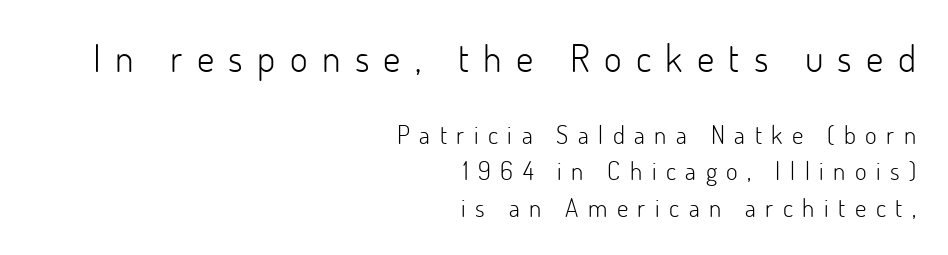
{"serif": "no", "italic": "no", "bold": "no", "weight": "light", "width": "normal", "stroke_contrast": "low", "x_height": "small", "monospaced": "no", "underline": "no", "align": "right", "line_spacing": "normal", "line_spacing_ratio": 1.46, "letter_spacing": "wide", "letter_spacing_em": 0.38, "larger_block": "first", "size_ratio": 1.52, "glyph_px": 38}
